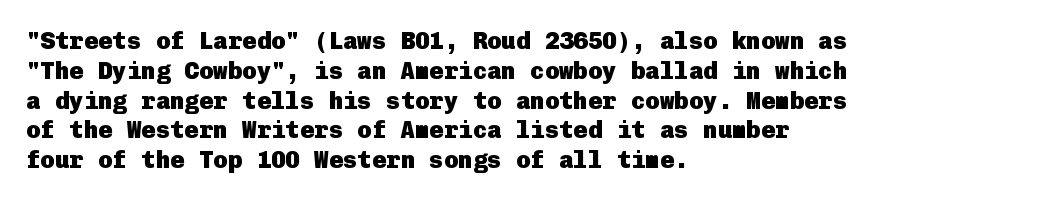
The image shows 24 px bold type, upright; set left-aligned, line spacing 1.24x, normal letter spacing, not underlined.
